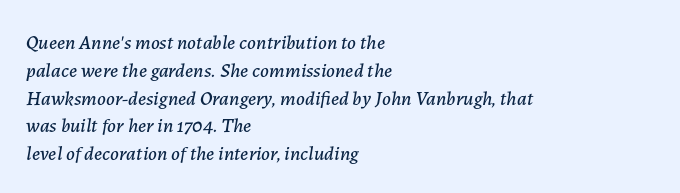
The image shows 20 px text type, italic (leaning right); set left-aligned, normal line spacing (1.39x), normal letter spacing, not underlined.
